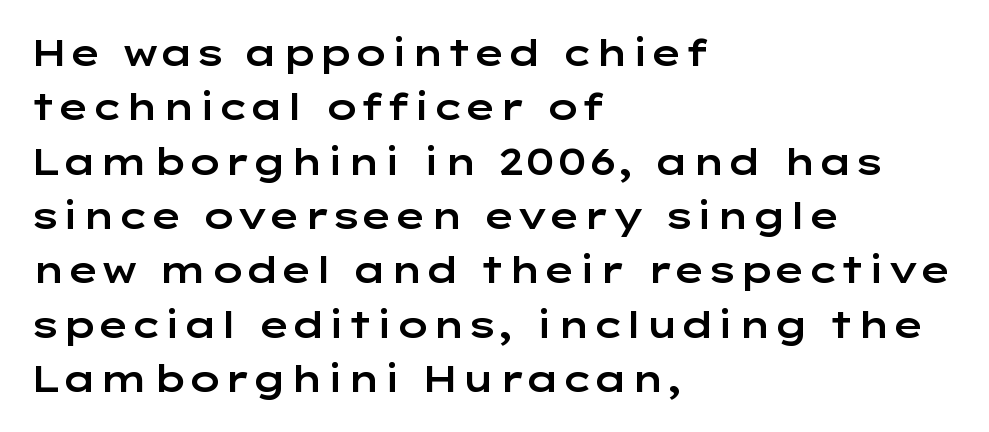
Q: Is the text italic (slanted)? A: No, it is upright.
Q: Is the typeface a serif or a sans-serif typeface? A: Sans-serif.
Q: Is the text underlined? A: No.
Q: How is the paragraph aligned? A: Left-aligned.
Q: Is the spacing between letters normal or unusually wide? A: Normal.
Q: Is the spacing between lines tight, normal or loose? A: Normal.
Q: Width (condensed, normal, or wide)? A: Wide.
Q: Stroke contrast? A: Low.
Q: x-height? A: Medium.
Q: Monospaced? A: No.
